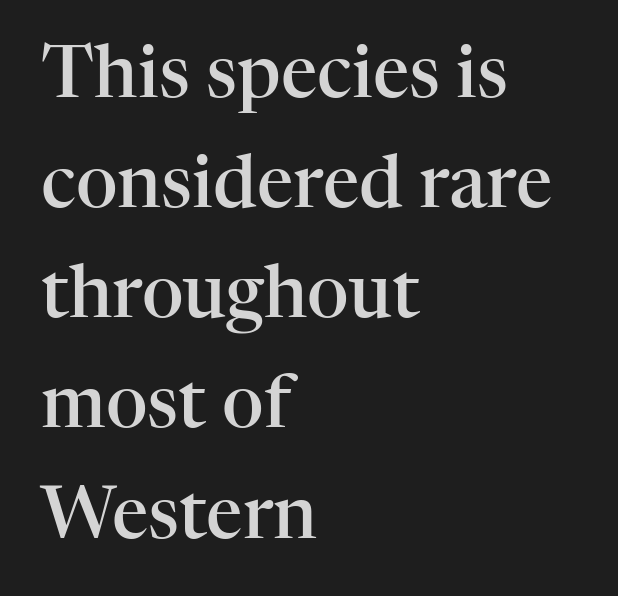
Q: Is the text bold? A: Semi-bold.
Q: Is the text italic (slanted)? A: No, it is upright.
Q: Is the typeface a serif or a sans-serif typeface? A: Serif.
Q: Is the text underlined? A: No.
Q: How is the paragraph aligned? A: Left-aligned.
Q: Is the spacing between letters normal or unusually wide? A: Normal.
Q: Is the spacing between lines tight, normal or loose? A: Normal.
Q: Width (condensed, normal, or wide)? A: Normal.
Q: Stroke contrast? A: High.
Q: x-height? A: Medium.
Q: Monospaced? A: No.
